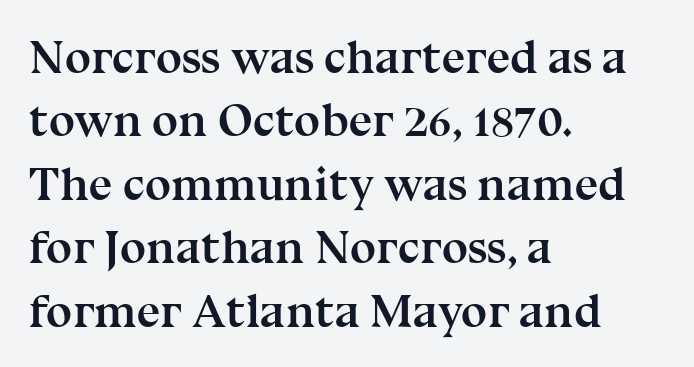
Typographically, this falls in the serif category. Line starts are locked; line ends wander. Decoration check: the copy has no underline. It's the straight-up-and-down kind of type.
